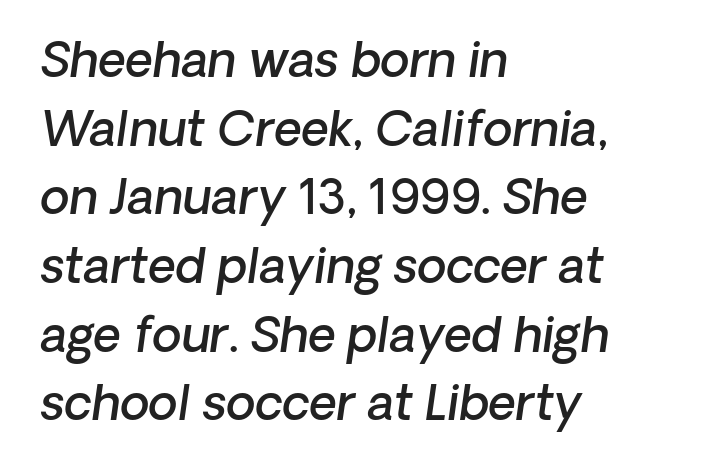
Note the varied advance widths — an 'i' is clearly narrower than an 'm'. The face used here is a semibold: visibly heavier than regular, lighter than bold. Rows of type keep a routine distance in the vertical direction. Quick note: underline off. The face used here is rendered with its standard letterfit. Horizontally, the lines are justified to the leading edge only.
